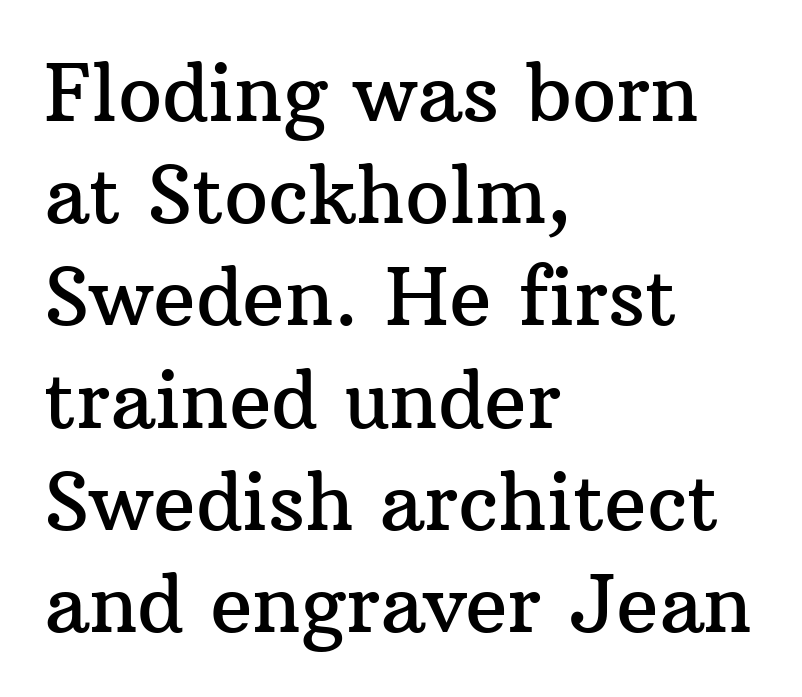
Q: Is the text italic (slanted)? A: No, it is upright.
Q: Is the typeface a serif or a sans-serif typeface? A: Serif.
Q: Is the text underlined? A: No.
Q: How is the paragraph aligned? A: Left-aligned.
Q: Is the spacing between letters normal or unusually wide? A: Normal.
Q: Is the spacing between lines tight, normal or loose? A: Normal.
Q: Width (condensed, normal, or wide)? A: Normal.
Q: Stroke contrast? A: Medium.
Q: x-height? A: Medium.
Q: Monospaced? A: No.
